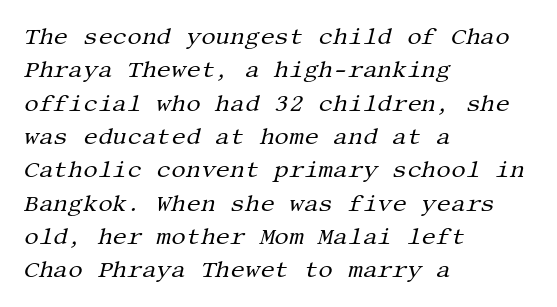
Q: Is the text bold? A: No.
Q: Is the text italic (slanted)? A: Yes, it leans right by about 13 degrees.
Q: Is the text underlined? A: No.
Q: How is the paragraph aligned? A: Left-aligned.
Q: Is the spacing between letters normal or unusually wide? A: Normal.
Q: Is the spacing between lines tight, normal or loose? A: Normal.
